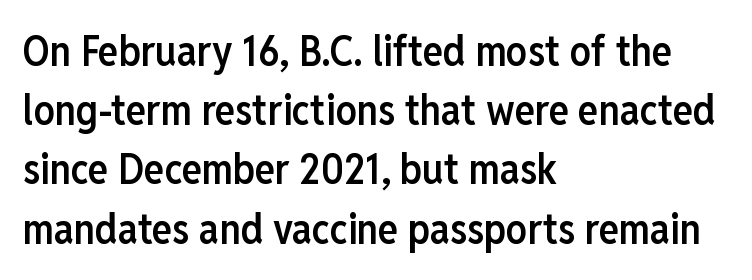
{"serif": "no", "italic": "no", "bold": "semi", "weight": "semibold", "width": "condensed", "stroke_contrast": "low", "x_height": "medium", "monospaced": "no", "underline": "no", "align": "left", "line_spacing": "normal", "line_spacing_ratio": 1.41, "letter_spacing": "normal", "letter_spacing_em": 0.0, "glyph_px": 42}
